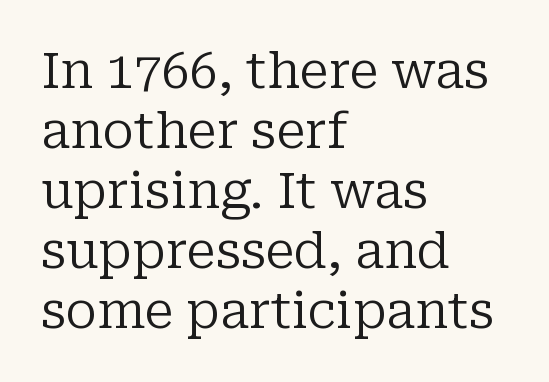
Left-aligned paragraph, ragged on the right. The zone under the glyphs is completely vacant. A typesetter would call this proportional, since set widths differ per character. No chunkiness to these letters — they're not bold. Letterform terminals end in serifs throughout the passage. The type is set solid horizontally, with unmodified tracking.
